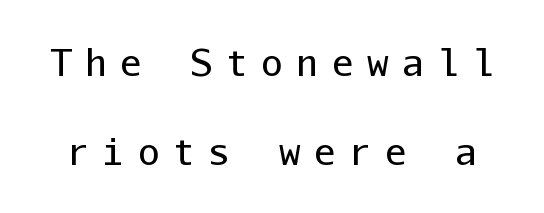
Vertical spacing — loose. Nothing heavy about these letters — not bold at all. If you drew a line through each stem, it would be perfectly vertical. Caption: expanded tracking, letters set apart. Glance below the letters and you will spot only blank space.
